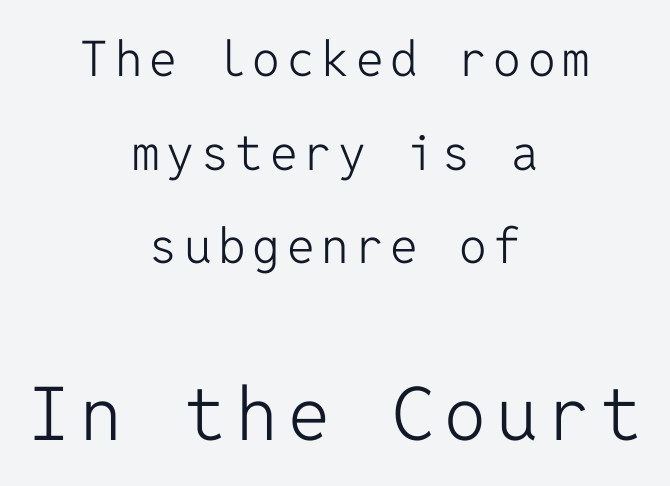
The image shows 74 px light sans-serif type, upright, monospaced; set centered, loose line spacing (1.91x), not underlined; the second (bottom) block is 1.51x larger; low stroke contrast and a medium x-height.
